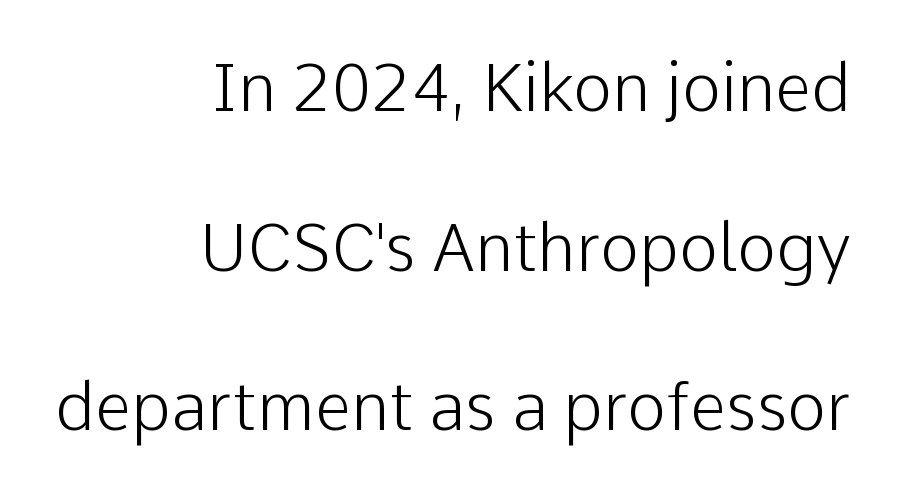
The image shows 66 px light sans-serif type, upright; set right-aligned, loose line spacing (2.42x), normal letter spacing, not underlined; low stroke contrast and a medium x-height.
